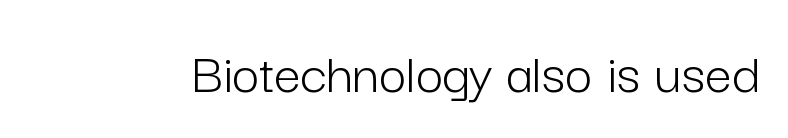
{"serif": "no", "italic": "no", "bold": "no", "weight": "light", "width": "normal", "stroke_contrast": "low", "x_height": "medium", "monospaced": "no", "underline": "no", "letter_spacing": "normal", "letter_spacing_em": 0.0, "glyph_px": 60}
